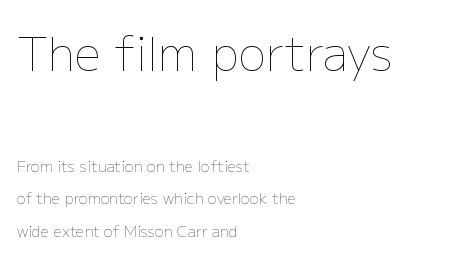
{"italic": "no", "bold": "no", "weight": "thin", "width": "normal", "stroke_contrast": "low", "x_height": "medium", "monospaced": "no", "underline": "no", "align": "left", "line_spacing": "loose", "line_spacing_ratio": 2.17, "letter_spacing": "normal", "letter_spacing_em": 0.0, "larger_block": "first", "size_ratio": 3.07, "glyph_px": 46}
